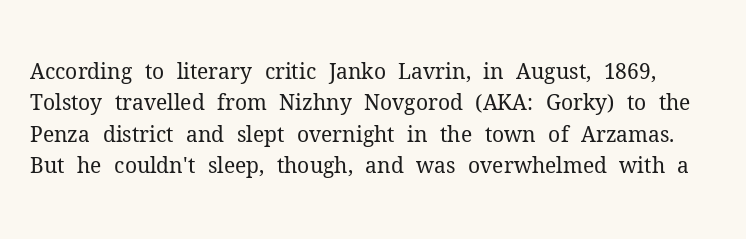
Heaviness? Minimal to ordinary, like unemphasized prose. Characters follow at the spacing the type designer built in. A bare baseline throughout the passage. You can tell it's not italic because the verticals are truly vertical. These lines sit exactly where default settings would place them.
